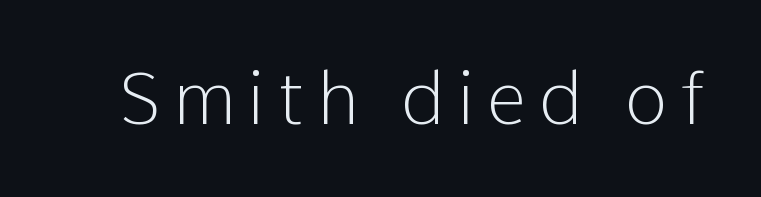
{"serif": "no", "italic": "no", "bold": "no", "weight": "light", "width": "normal", "stroke_contrast": "low", "x_height": "medium", "monospaced": "no", "underline": "no", "glyph_px": 72}
